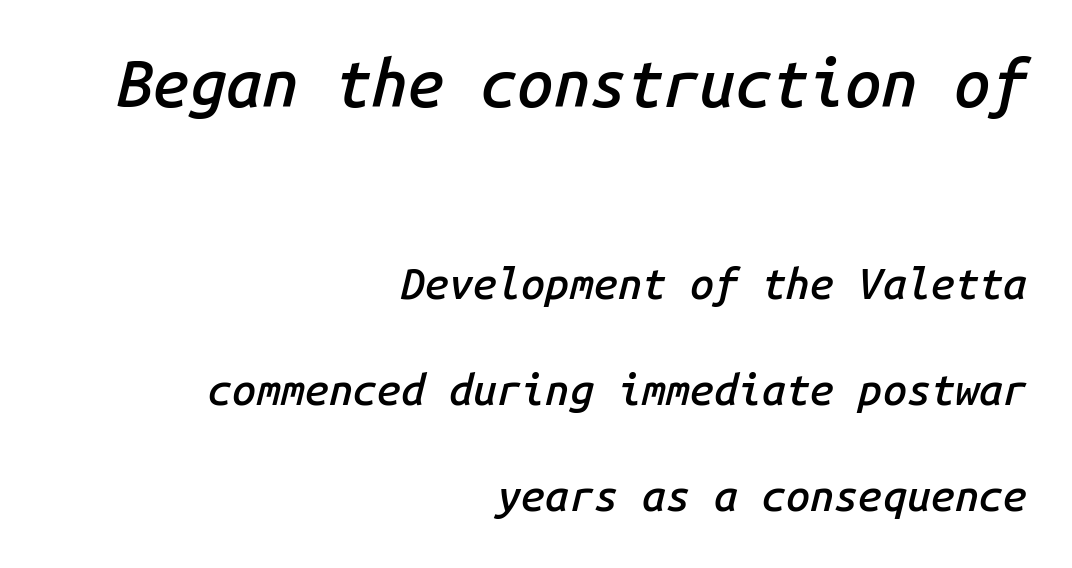
Q: Is the text bold? A: Semi-bold.
Q: Is the text italic (slanted)? A: Yes, it leans right by about 14 degrees.
Q: Is the text underlined? A: No.
Q: How is the paragraph aligned? A: Right-aligned.
Q: Is the spacing between letters normal or unusually wide? A: Normal.
Q: Is the spacing between lines tight, normal or loose? A: Loose.
Q: Which block of text is set in a larger size, the first (top) or the second (bottom)? A: The first (top) one.
Q: Width (condensed, normal, or wide)? A: Normal.
Q: Stroke contrast? A: Low.
Q: x-height? A: Medium.
Q: Monospaced? A: Yes.
